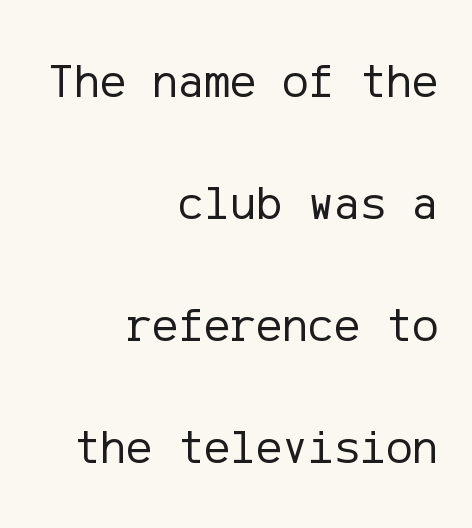
Every row of glyphs terminates at an identical x-position on the right. Characters follow at the spacing the type designer built in. In terms of posture, this sample is upright. This reads as an unemphasized weight, regular at the heaviest. Font category for this specimen: sans-serif.
